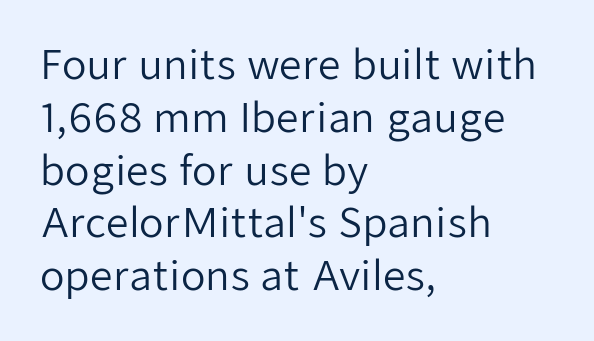
{"serif": "no", "italic": "no", "bold": "no", "weight": "regular", "width": "normal", "stroke_contrast": "low", "x_height": "medium", "monospaced": "no", "underline": "no", "align": "left", "line_spacing": "normal", "line_spacing_ratio": 1.32, "letter_spacing": "normal", "letter_spacing_em": 0.0, "glyph_px": 40}
